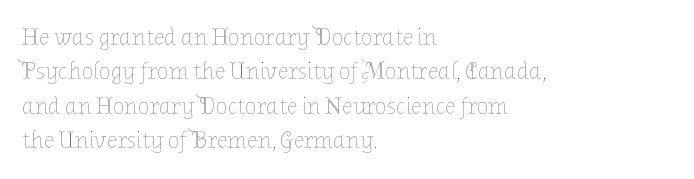
{"italic": "no", "bold": "no", "underline": "no", "align": "left", "line_spacing": "normal", "line_spacing_ratio": 1.43, "letter_spacing": "normal", "letter_spacing_em": 0.0, "glyph_px": 24}
